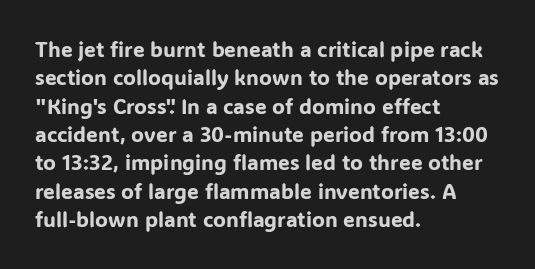
Posture: upright roman. The foot of each line stays bare and open. The passage shown stacks its lines at a standard gap. Alignment: flush left. The horizontal fit of the characters is conventional and even.
